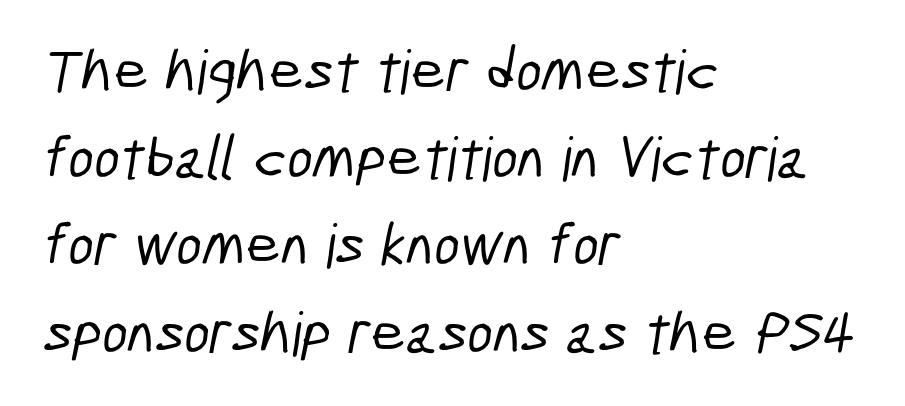
{"serif": "no", "width": "condensed", "stroke_contrast": "low", "x_height": "medium", "monospaced": "no", "underline": "no", "align": "left", "line_spacing": "normal", "line_spacing_ratio": 1.43, "letter_spacing": "normal", "letter_spacing_em": 0.0, "glyph_px": 61}
